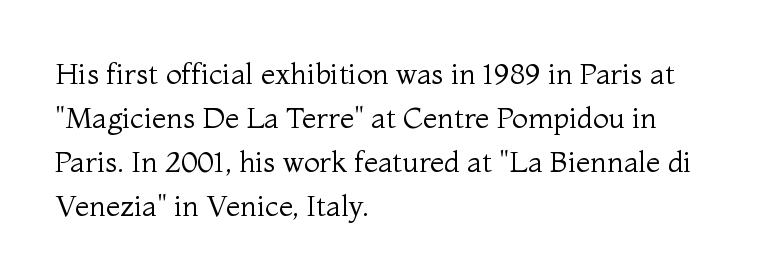
Q: Is the text bold? A: No.
Q: Is the text italic (slanted)? A: No, it is upright.
Q: Is the typeface a serif or a sans-serif typeface? A: Serif.
Q: Is the text underlined? A: No.
Q: How is the paragraph aligned? A: Left-aligned.
Q: Is the spacing between letters normal or unusually wide? A: Normal.
Q: Is the spacing between lines tight, normal or loose? A: Normal.
Q: Width (condensed, normal, or wide)? A: Normal.
Q: Stroke contrast? A: Medium.
Q: x-height? A: Medium.
Q: Monospaced? A: No.
